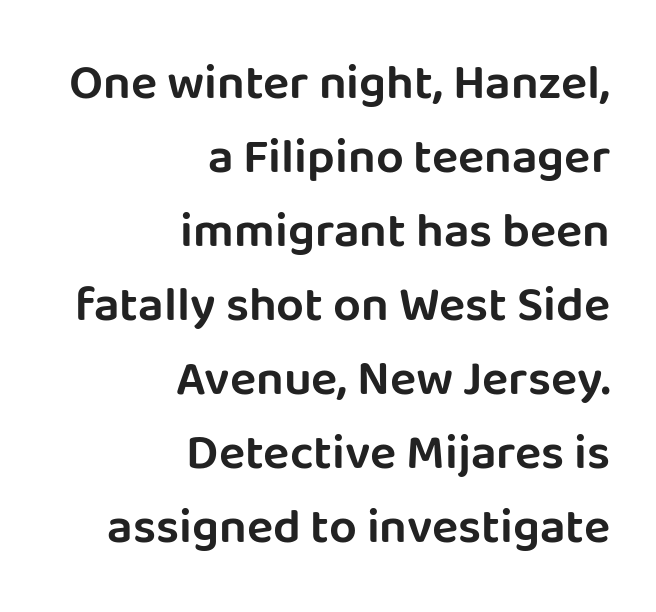
Q: Is the text italic (slanted)? A: No, it is upright.
Q: Is the typeface a serif or a sans-serif typeface? A: Sans-serif.
Q: Is the text underlined? A: No.
Q: How is the paragraph aligned? A: Right-aligned.
Q: Is the spacing between letters normal or unusually wide? A: Normal.
Q: Is the spacing between lines tight, normal or loose? A: Normal.
Q: Width (condensed, normal, or wide)? A: Normal.
Q: Stroke contrast? A: Low.
Q: x-height? A: Large.
Q: Monospaced? A: No.
